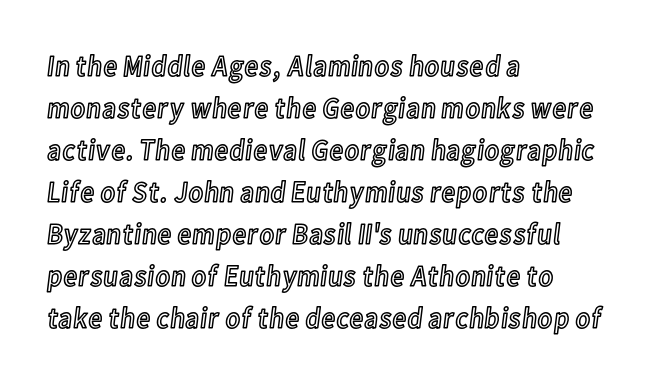
Characters follow at the spacing the type designer built in. Compared with typical paragraphs, the rows here are spaced about the same. Leftover space on each line is placed entirely after the last word. Character widths vary here, with narrow letters taking less room than wide ones. Glance below the letters and you will spot only blank space.
